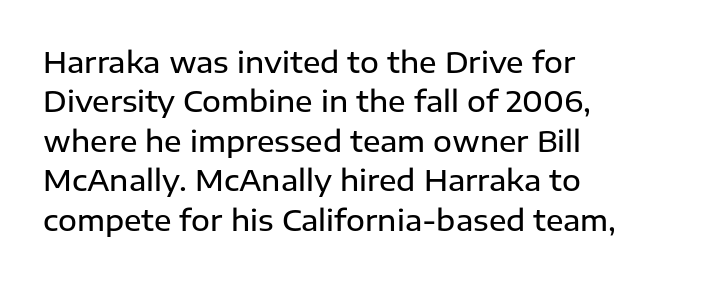
The image shows 29 px semibold sans-serif type, upright; set left-aligned, normal line spacing (1.36x), normal letter spacing, not underlined; low stroke contrast and a medium x-height.
